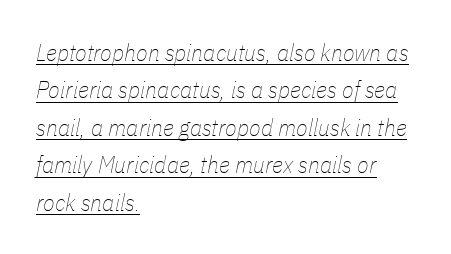
What decoration does the sample have? An underline. This rendering uses left alignment, leaving the right contour irregular. Notice how descenders clear the ascenders below comfortably — that's standard leading. No extra tracking has been applied to these lines. Compared with ordinary roman type, these characters are visibly tilted. The font sits on the lighter half of the weight spectrum, regular included.
